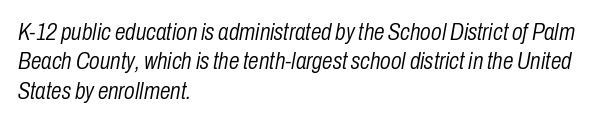
The image shows 24 px text type, italic (leaning right); set left-aligned, line spacing 1.22x, normal letter spacing, not underlined.
